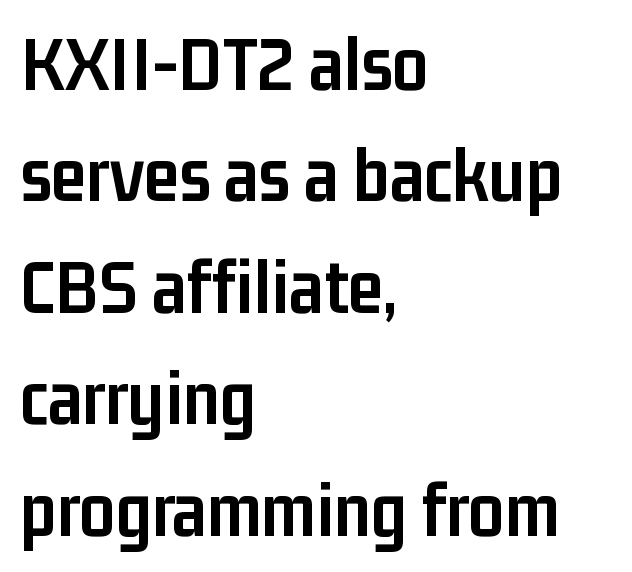
Q: Is the text bold? A: Yes.
Q: Is the text italic (slanted)? A: No, it is upright.
Q: Is the typeface a serif or a sans-serif typeface? A: Sans-serif.
Q: Is the text underlined? A: No.
Q: How is the paragraph aligned? A: Left-aligned.
Q: Is the spacing between letters normal or unusually wide? A: Normal.
Q: Is the spacing between lines tight, normal or loose? A: Normal.
Q: Width (condensed, normal, or wide)? A: Condensed.
Q: Stroke contrast? A: Low.
Q: x-height? A: Medium.
Q: Monospaced? A: No.
